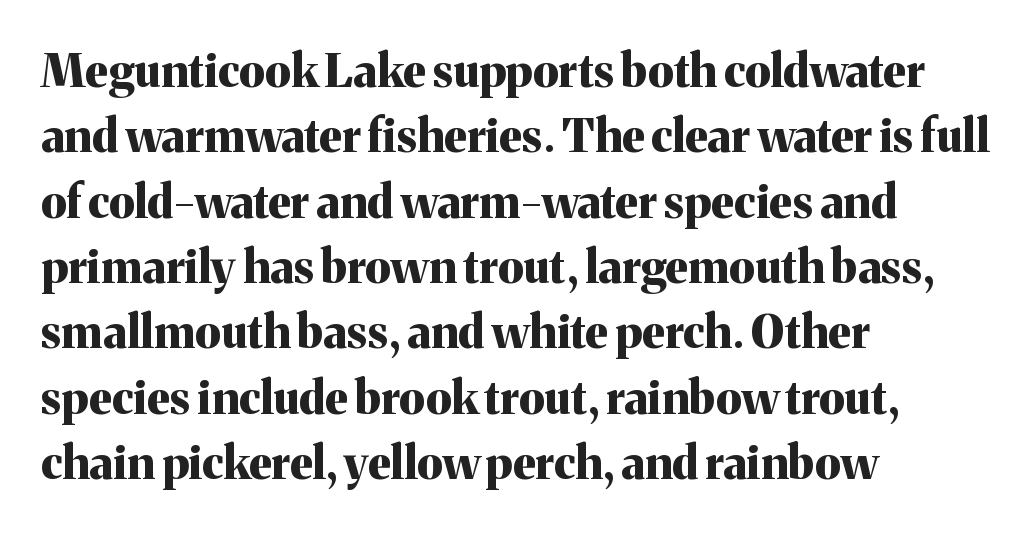
Q: Is the text bold? A: Yes.
Q: Is the text italic (slanted)? A: No, it is upright.
Q: Is the typeface a serif or a sans-serif typeface? A: Serif.
Q: Is the text underlined? A: No.
Q: How is the paragraph aligned? A: Left-aligned.
Q: Is the spacing between letters normal or unusually wide? A: Normal.
Q: Is the spacing between lines tight, normal or loose? A: Normal.
Q: Width (condensed, normal, or wide)? A: Normal.
Q: Stroke contrast? A: Medium.
Q: x-height? A: Medium.
Q: Monospaced? A: No.
